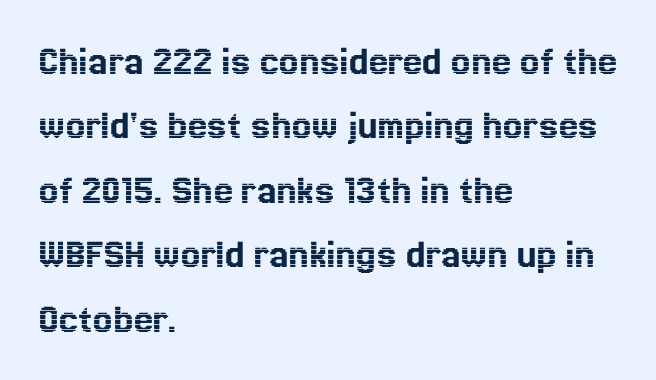
A normal amount of white space separates one row of letters from the next. Style check: upright. The lines are quadded left. You could not count columns in this text — the font is proportionally spaced.
